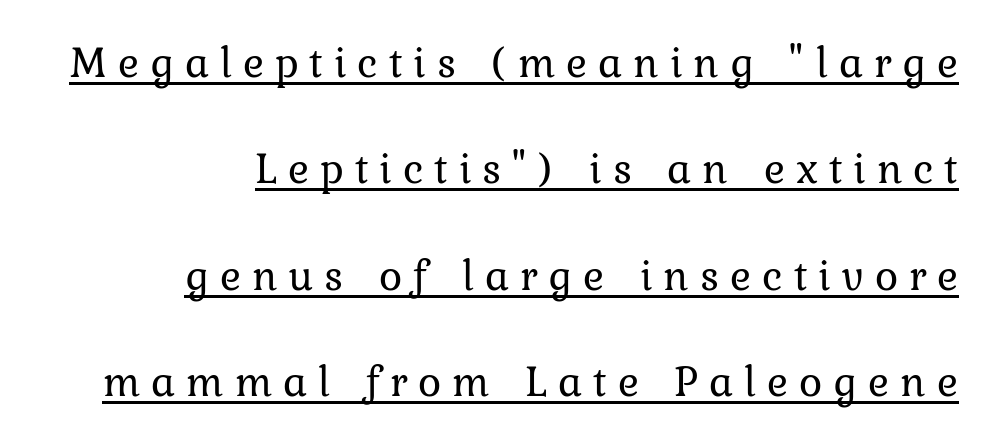
Varying glyph widths throughout — classic text-font behaviour. Visually the block forms a straight wall on the right and a jagged coastline on the left. On a weight scale, this lands at 450 or below. Vertical strokes here are truly vertical. In designer terms, the underline attribute is active on this setting. What's the leading like? Stretched, with rows far apart.
